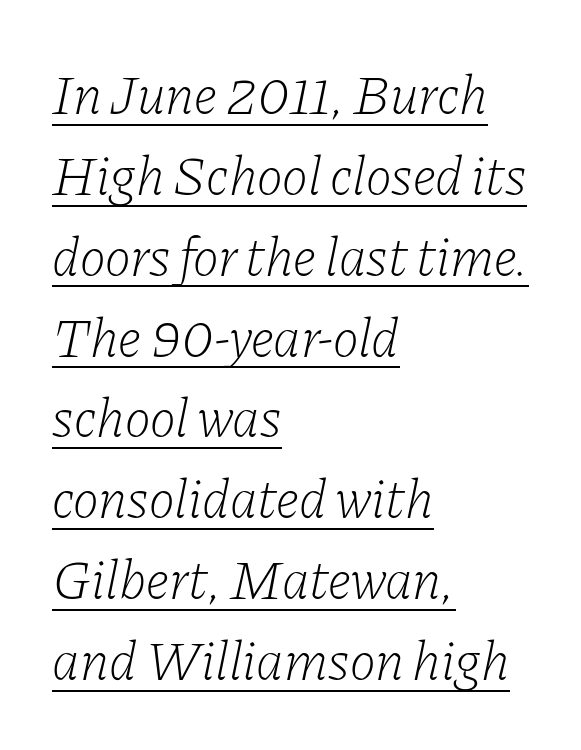
{"serif": "yes", "italic": "yes", "lean": "right", "slant_degrees": 11, "bold": "no", "weight": "light", "width": "normal", "stroke_contrast": "low", "x_height": "medium", "monospaced": "no", "underline": "yes", "align": "left", "line_spacing": "normal", "line_spacing_ratio": 1.47, "letter_spacing": "normal", "letter_spacing_em": 0.0, "glyph_px": 55}
